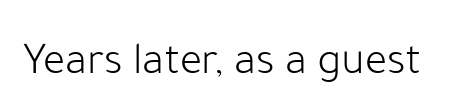
The letters advance in unequal steps, a hallmark of proportional type. Weight: regular or lighter. To sum up the face: it is a sans, with no serifs. Honestly, the letter spacing is just normal — you wouldn't notice it.
